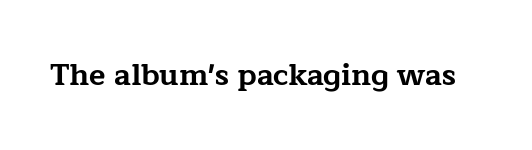
{"serif": "yes", "italic": "no", "bold": "yes", "weight": "bold", "width": "wide", "stroke_contrast": "low", "x_height": "medium", "monospaced": "no", "underline": "no", "letter_spacing": "normal", "letter_spacing_em": 0.0, "glyph_px": 30}
